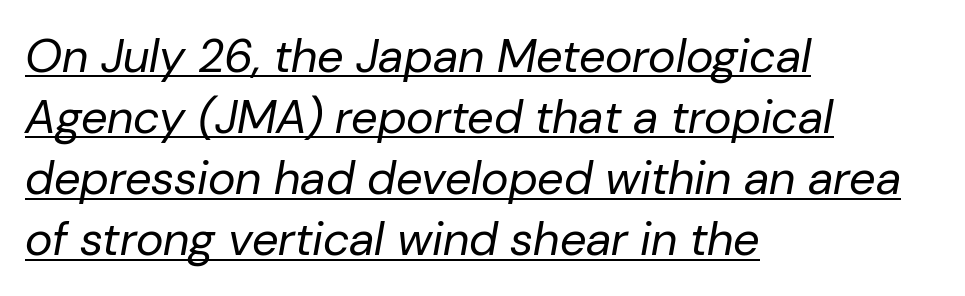
The image shows 47 px regular-weight type, italic (leaning right); set left-aligned, normal line spacing (1.3x), normal letter spacing, underlined; low stroke contrast and a medium x-height.
